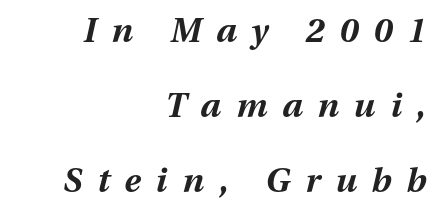
Observe the wide spacing: letters keep a clear distance from each other. Decoration check: the copy has no underline. Which margin do the lines hug? The right one — the left edge is uneven. The passage shown is typed in a proportional face where columns would drift. Honestly, the rows look like they've been pulled way apart.
